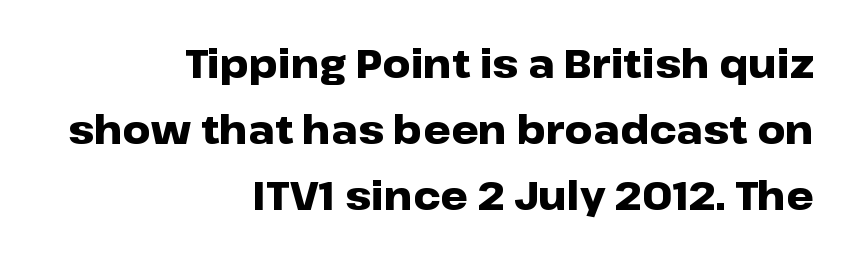
Students, observe: this is what conventionally led text looks like. No extra tracking has been applied to these lines. These lines stack with their right ends in a neat column. The axis of the letterforms is exactly vertical. The foot of each line stays bare and open. This sample has the flowing, uneven cadence of proportional lettering.
